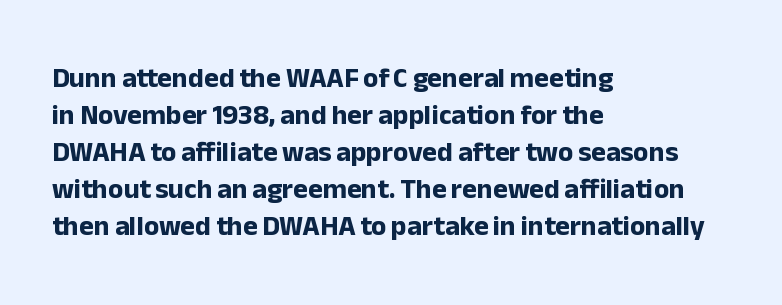
Q: Is the text bold? A: Yes.
Q: Is the text italic (slanted)? A: No, it is upright.
Q: Is the typeface a serif or a sans-serif typeface? A: Sans-serif.
Q: Is the text underlined? A: No.
Q: How is the paragraph aligned? A: Left-aligned.
Q: Is the spacing between letters normal or unusually wide? A: Normal.
Q: Is the spacing between lines tight, normal or loose? A: Normal.
Q: Width (condensed, normal, or wide)? A: Normal.
Q: Stroke contrast? A: Low.
Q: x-height? A: Medium.
Q: Monospaced? A: No.
